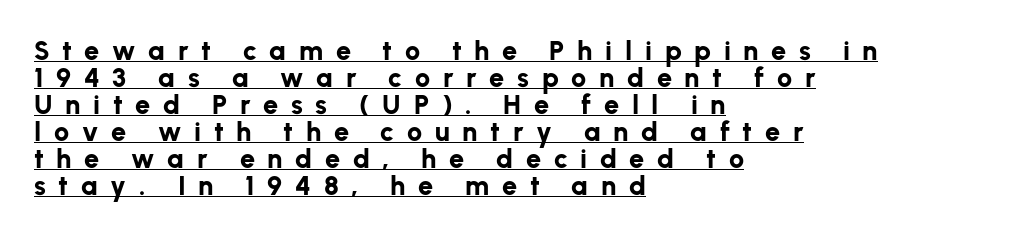
{"italic": "no", "bold": "yes", "underline": "yes", "align": "left", "line_spacing": "tight", "line_spacing_ratio": 1.0, "letter_spacing": "wide", "letter_spacing_em": 0.47, "glyph_px": 27}
